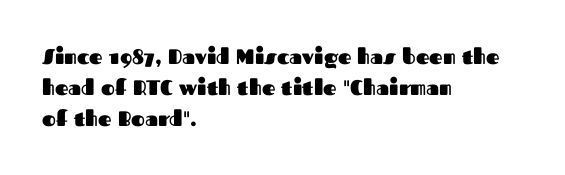
The image shows 21 px bold type, upright; set left-aligned, normal line spacing (1.47x), normal letter spacing, not underlined.
